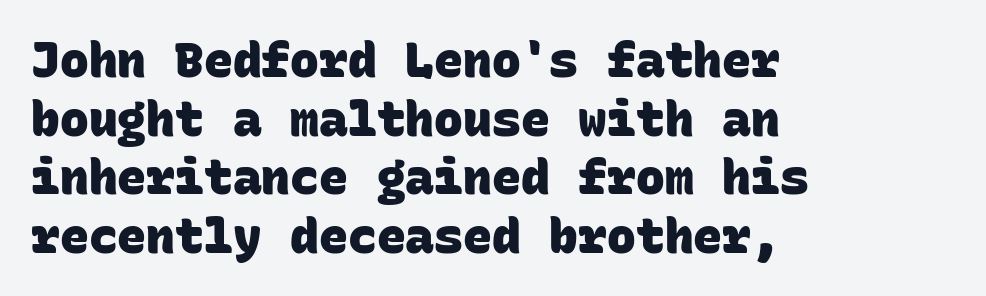
Q: Is the text bold? A: Yes.
Q: Is the typeface a serif or a sans-serif typeface? A: Sans-serif.
Q: Is the text underlined? A: No.
Q: How is the paragraph aligned? A: Left-aligned.
Q: Is the spacing between letters normal or unusually wide? A: Normal.
Q: Width (condensed, normal, or wide)? A: Normal.
Q: Stroke contrast? A: Low.
Q: x-height? A: Large.
Q: Monospaced? A: Yes.
